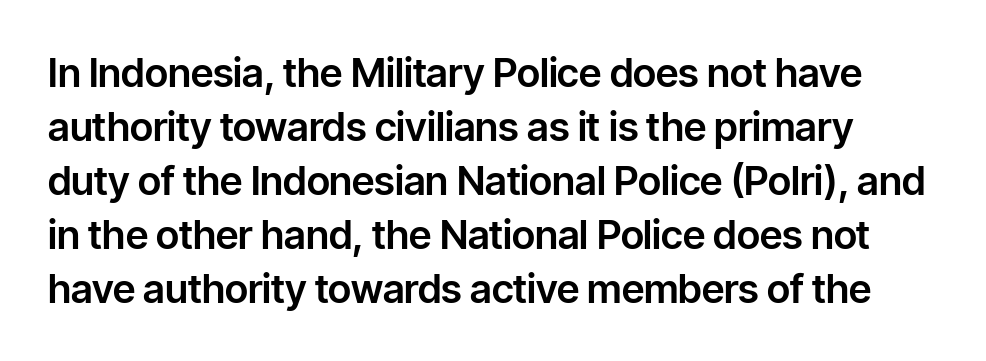
{"serif": "no", "italic": "no", "width": "normal", "stroke_contrast": "low", "x_height": "medium", "monospaced": "no", "underline": "no", "line_spacing": "normal", "line_spacing_ratio": 1.35, "letter_spacing": "normal", "letter_spacing_em": 0.0, "glyph_px": 40}
